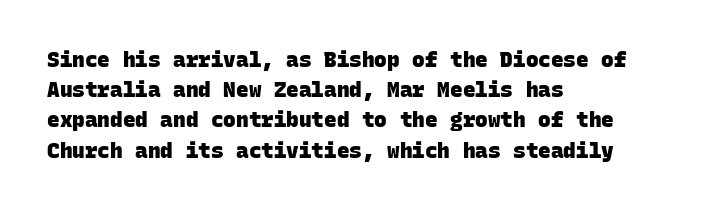
Q: Is the text bold? A: Yes.
Q: Is the text underlined? A: No.
Q: How is the paragraph aligned? A: Left-aligned.
Q: Is the spacing between letters normal or unusually wide? A: Normal.
Q: Is the spacing between lines tight, normal or loose? A: Normal.
